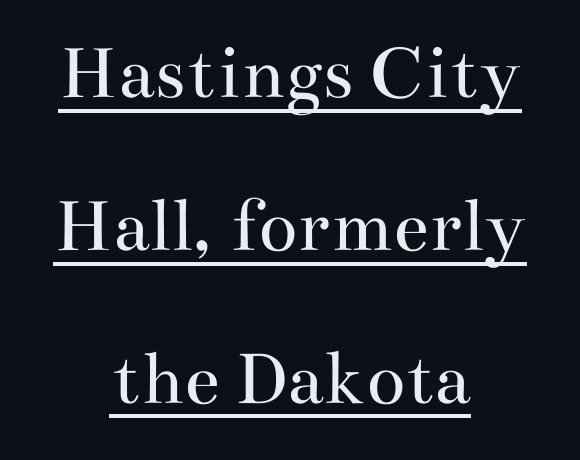
Q: Is the text bold? A: No.
Q: Is the text italic (slanted)? A: No, it is upright.
Q: Is the typeface a serif or a sans-serif typeface? A: Serif.
Q: Is the text underlined? A: Yes.
Q: How is the paragraph aligned? A: Centered.
Q: Is the spacing between letters normal or unusually wide? A: Normal.
Q: Is the spacing between lines tight, normal or loose? A: Loose.
Q: Width (condensed, normal, or wide)? A: Wide.
Q: Stroke contrast? A: Medium.
Q: x-height? A: Small.
Q: Monospaced? A: No.
